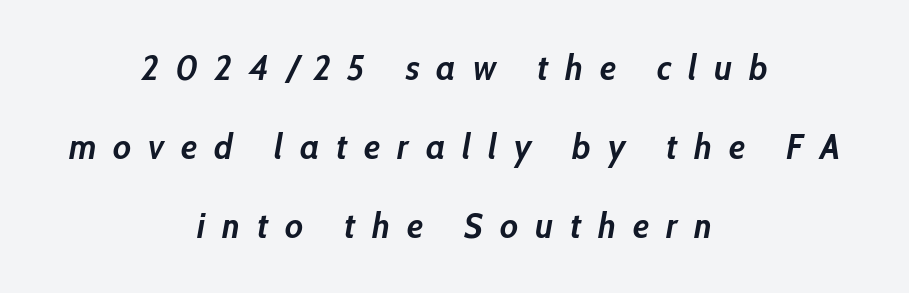
The image shows 36 px semibold, condensed type, italic (leaning right); set centered, loose line spacing (2.2x), unusually wide letter spacing (+0.47 em), not underlined; low stroke contrast and a medium x-height.
